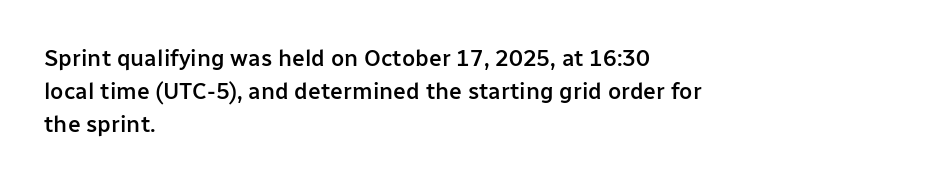
{"italic": "no", "bold": "semi", "underline": "no", "align": "left", "line_spacing": "normal", "line_spacing_ratio": 1.43, "letter_spacing": "normal", "letter_spacing_em": 0.0, "glyph_px": 23}
